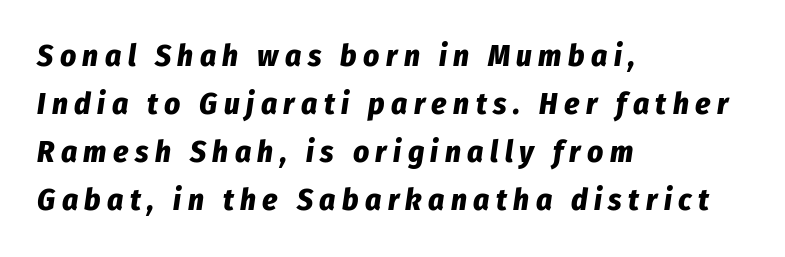
How are the letters spaced? Widely, with obvious added tracking. Horizontal alignment here is leftward, the default for most running prose. Vertical spacing — default. Descenders are the only things crossing below the line. When letters slant like this, we call the style italic.
